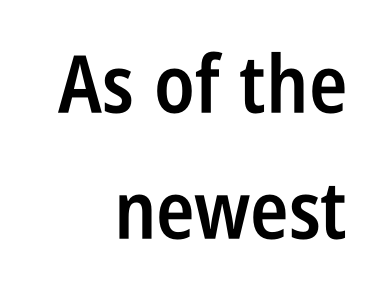
The image shows 80 px semibold, condensed sans-serif type, upright; set right-aligned, normal line spacing (1.58x), normal letter spacing, not underlined; low stroke contrast and a large x-height.
